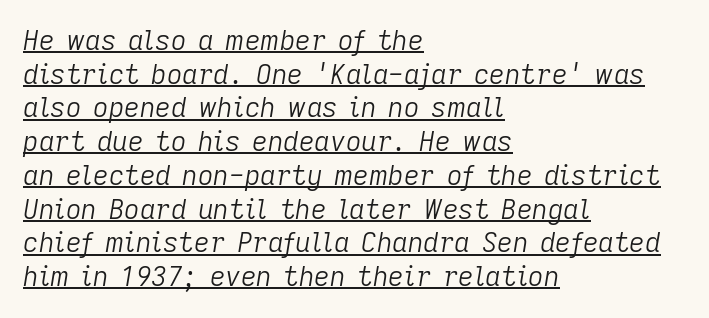
Q: Is the text bold? A: No.
Q: Is the text italic (slanted)? A: Yes, it leans right by about 9 degrees.
Q: Is the text underlined? A: Yes.
Q: How is the paragraph aligned? A: Left-aligned.
Q: Is the spacing between letters normal or unusually wide? A: Normal.
Q: Is the spacing between lines tight, normal or loose? A: Normal.
